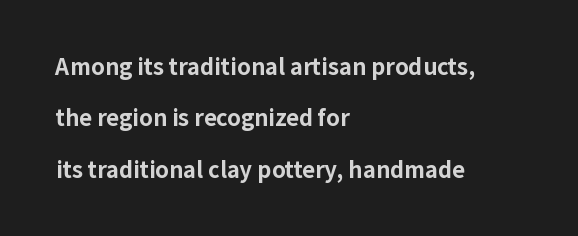
{"italic": "no", "bold": "yes", "underline": "no", "align": "left", "line_spacing": "loose", "line_spacing_ratio": 2.34, "letter_spacing": "normal", "letter_spacing_em": 0.0, "glyph_px": 22}
